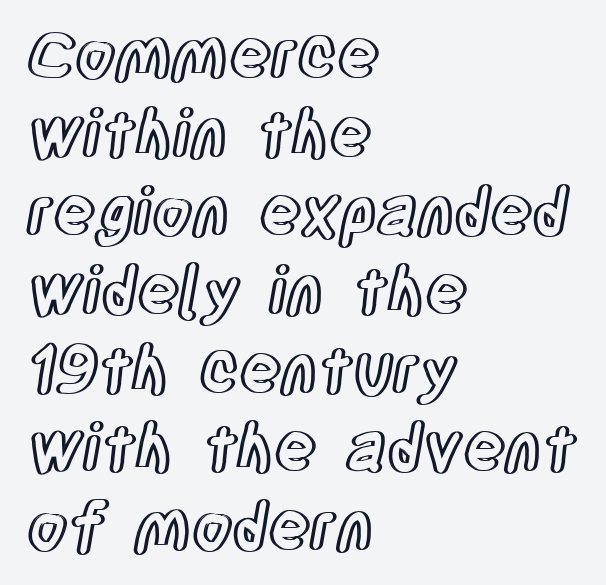
The specimen omits any rule beneath the text block's lines. These lines are rendered in a variable-pitch font. Line starts are locked; line ends wander. The letters sit at their default tracking, neither squeezed nor spread.
